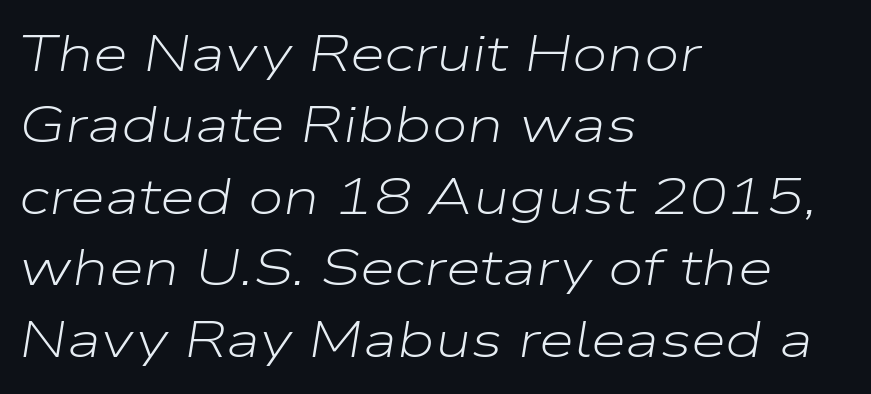
Q: Is the text bold? A: No.
Q: Is the text italic (slanted)? A: Yes, it leans right by about 9 degrees.
Q: Is the text underlined? A: No.
Q: How is the paragraph aligned? A: Left-aligned.
Q: Is the spacing between letters normal or unusually wide? A: Normal.
Q: Is the spacing between lines tight, normal or loose? A: Normal.
Q: Width (condensed, normal, or wide)? A: Wide.
Q: Stroke contrast? A: Low.
Q: x-height? A: Medium.
Q: Monospaced? A: No.
